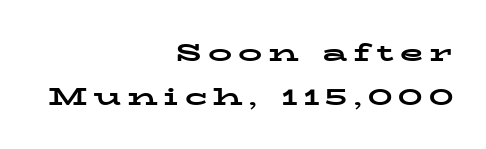
Q: Is the text bold? A: Yes.
Q: Is the text italic (slanted)? A: No, it is upright.
Q: Is the text underlined? A: No.
Q: How is the paragraph aligned? A: Right-aligned.
Q: Is the spacing between letters normal or unusually wide? A: Unusually wide.
